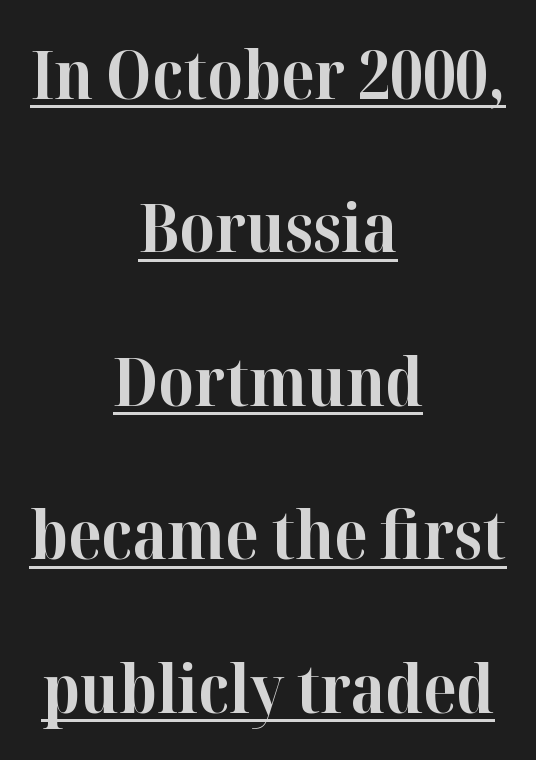
{"serif": "yes", "italic": "no", "bold": "yes", "weight": "bold", "width": "normal", "stroke_contrast": "high", "x_height": "medium", "monospaced": "no", "underline": "yes", "align": "center", "line_spacing": "loose", "line_spacing_ratio": 2.29, "letter_spacing": "normal", "letter_spacing_em": 0.0, "glyph_px": 67}
